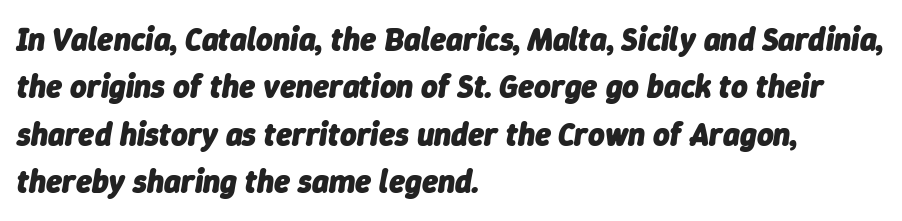
Q: Is the text bold? A: Yes.
Q: Is the text italic (slanted)? A: Yes, it leans right by about 9 degrees.
Q: Is the text underlined? A: No.
Q: How is the paragraph aligned? A: Left-aligned.
Q: Is the spacing between letters normal or unusually wide? A: Normal.
Q: Is the spacing between lines tight, normal or loose? A: Normal.
Q: Width (condensed, normal, or wide)? A: Normal.
Q: Stroke contrast? A: Low.
Q: x-height? A: Medium.
Q: Monospaced? A: No.
